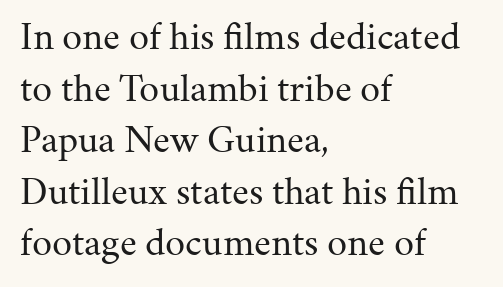
The image shows 40 px regular-weight serif type, upright; set left-aligned, normal line spacing (1.29x), normal letter spacing, not underlined; medium stroke contrast and a medium x-height.
